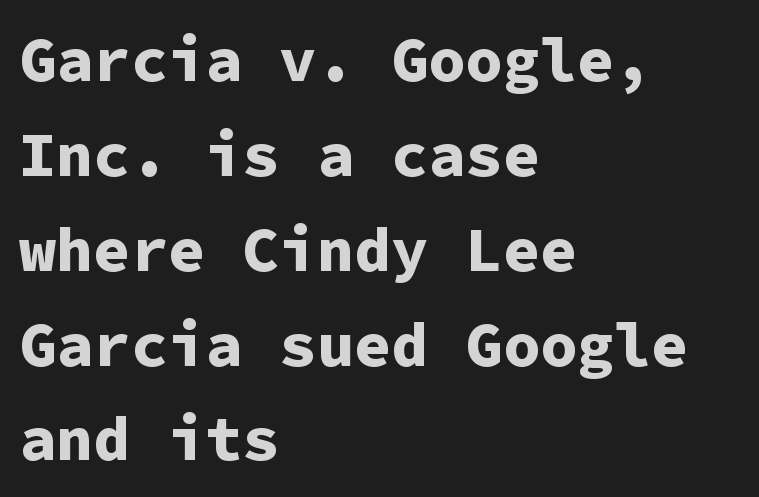
The image shows 62 px bold sans-serif type, upright, monospaced; set left-aligned, normal line spacing (1.53x), normal letter spacing, not underlined; low stroke contrast and a medium x-height.
